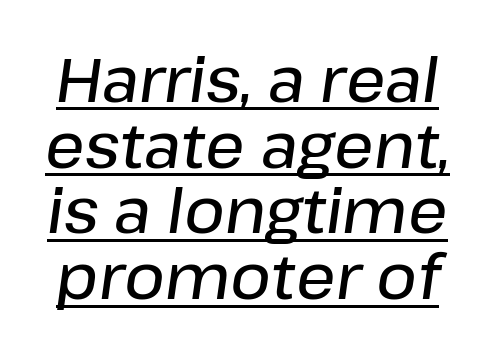
{"italic": "yes", "lean": "right", "slant_degrees": 8, "bold": "semi", "weight": "semibold", "width": "normal", "stroke_contrast": "low", "x_height": "medium", "monospaced": "no", "underline": "yes", "line_spacing": "tight", "line_spacing_ratio": 1.06, "letter_spacing": "normal", "letter_spacing_em": 0.0, "glyph_px": 62}
